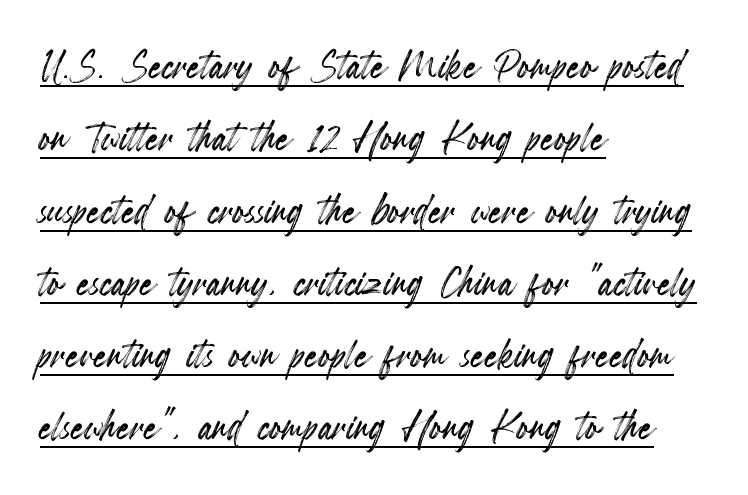
The image shows 52 px condensed type; set left-aligned, normal line spacing (1.39x), normal letter spacing, underlined; a small x-height.
